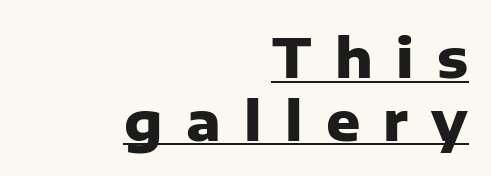
{"serif": "no", "italic": "no", "bold": "yes", "weight": "heavy", "width": "normal", "stroke_contrast": "low", "x_height": "medium", "monospaced": "no", "underline": "yes", "align": "right", "line_spacing_ratio": 1.18, "letter_spacing": "wide", "letter_spacing_em": 0.44, "glyph_px": 53}
